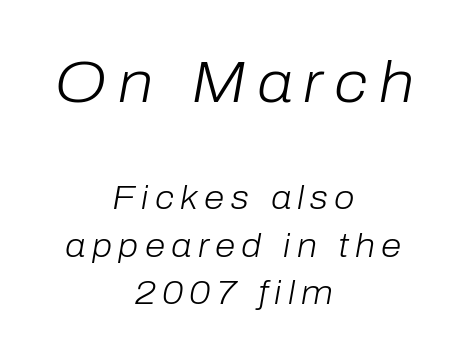
The image shows 58 px light type, italic (leaning right); set centered, normal line spacing (1.43x), not underlined; the first (top) block is 1.76x larger; low stroke contrast and a medium x-height.
